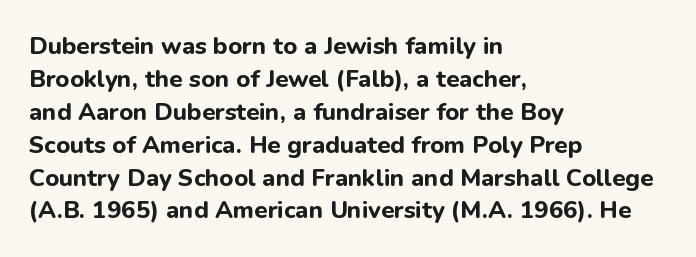
Q: Is the text bold? A: Yes.
Q: Is the text italic (slanted)? A: No, it is upright.
Q: Is the text underlined? A: No.
Q: How is the paragraph aligned? A: Left-aligned.
Q: Is the spacing between letters normal or unusually wide? A: Normal.
Q: Is the spacing between lines tight, normal or loose? A: Normal.
